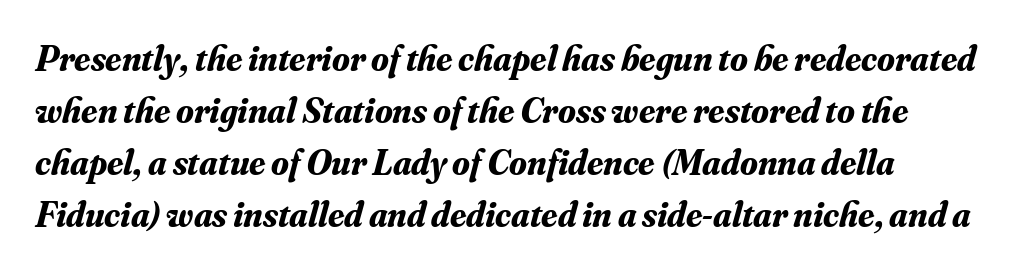
{"serif": "yes", "italic": "yes", "lean": "right", "slant_degrees": 16, "bold": "yes", "weight": "bold", "width": "normal", "stroke_contrast": "medium", "x_height": "small", "monospaced": "no", "underline": "no", "align": "left", "line_spacing": "normal", "line_spacing_ratio": 1.44, "letter_spacing": "normal", "letter_spacing_em": 0.0, "glyph_px": 36}
